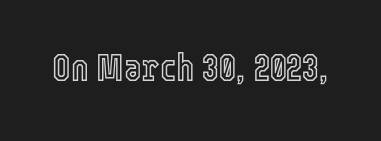
The image shows 38 px condensed type, upright; set normal letter spacing, not underlined; a medium x-height.
